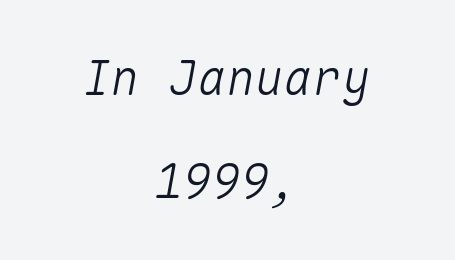
Q: Is the text italic (slanted)? A: Yes, it leans right by about 10 degrees.
Q: Is the text underlined? A: No.
Q: How is the paragraph aligned? A: Centered.
Q: Is the spacing between letters normal or unusually wide? A: Normal.
Q: Is the spacing between lines tight, normal or loose? A: Loose.
Q: Width (condensed, normal, or wide)? A: Normal.
Q: Stroke contrast? A: Medium.
Q: x-height? A: Medium.
Q: Monospaced? A: Yes.
